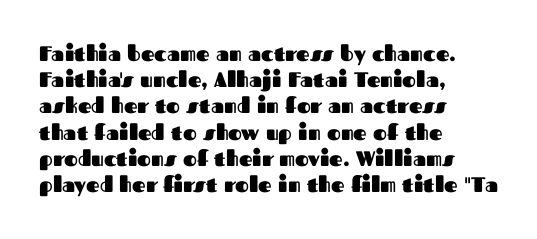
The image shows 21 px bold type, upright; set left-aligned, normal line spacing (1.25x), normal letter spacing, not underlined.
